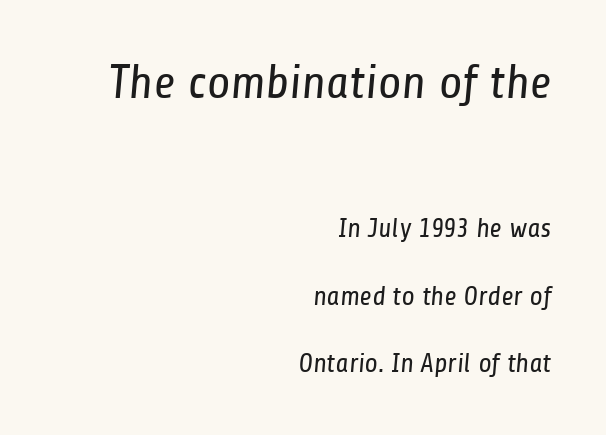
The image shows 48 px regular-weight, condensed sans-serif type; set right-aligned, loose line spacing (2.5x), normal letter spacing, not underlined; the first (top) block is 1.78x larger; low stroke contrast and a medium x-height.
